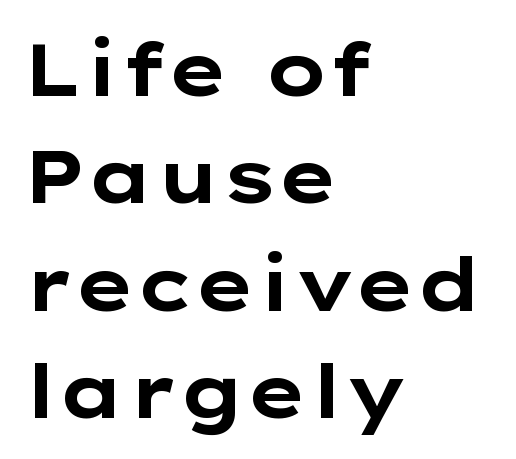
{"serif": "no", "italic": "no", "bold": "yes", "weight": "bold", "width": "wide", "stroke_contrast": "low", "x_height": "medium", "monospaced": "no", "underline": "no", "align": "left", "line_spacing": "normal", "line_spacing_ratio": 1.45, "letter_spacing": "normal", "letter_spacing_em": 0.0, "glyph_px": 74}
